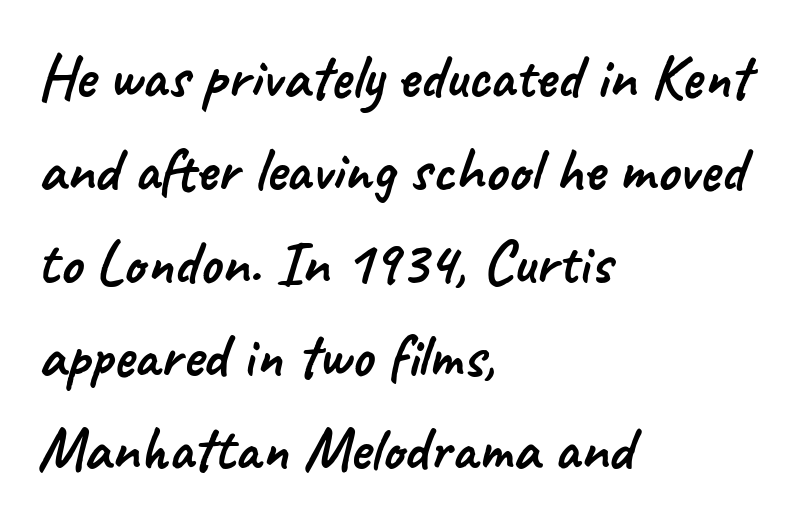
The image shows 62 px sans-serif type; set left-aligned, normal line spacing (1.5x), normal letter spacing, not underlined; low stroke contrast and a small x-height.
